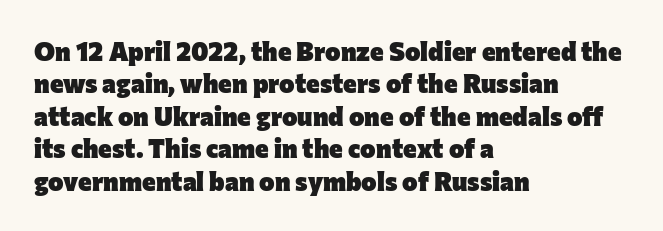
{"italic": "no", "bold": "yes", "underline": "no", "align": "left", "line_spacing": "normal", "line_spacing_ratio": 1.25, "letter_spacing": "normal", "letter_spacing_em": 0.0, "glyph_px": 26}
